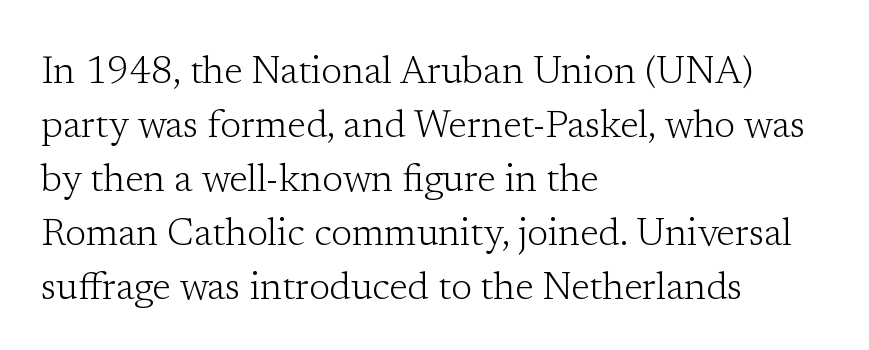
Q: Is the text bold? A: No.
Q: Is the text italic (slanted)? A: No, it is upright.
Q: Is the typeface a serif or a sans-serif typeface? A: Serif.
Q: Is the text underlined? A: No.
Q: How is the paragraph aligned? A: Left-aligned.
Q: Is the spacing between letters normal or unusually wide? A: Normal.
Q: Is the spacing between lines tight, normal or loose? A: Normal.
Q: Width (condensed, normal, or wide)? A: Normal.
Q: Stroke contrast? A: Low.
Q: x-height? A: Medium.
Q: Monospaced? A: No.
